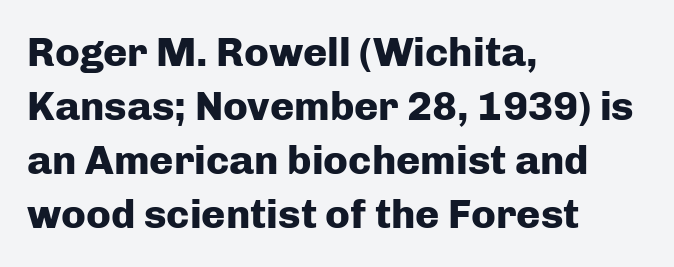
Q: Is the text bold? A: Yes.
Q: Is the text italic (slanted)? A: No, it is upright.
Q: Is the typeface a serif or a sans-serif typeface? A: Sans-serif.
Q: Is the text underlined? A: No.
Q: How is the paragraph aligned? A: Left-aligned.
Q: Is the spacing between letters normal or unusually wide? A: Normal.
Q: Is the spacing between lines tight, normal or loose? A: Normal.
Q: Width (condensed, normal, or wide)? A: Normal.
Q: Stroke contrast? A: Low.
Q: x-height? A: Medium.
Q: Monospaced? A: No.
